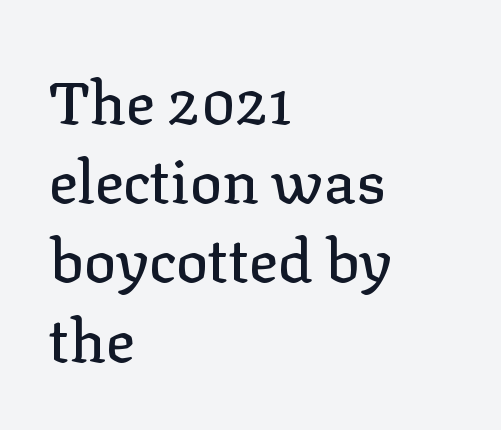
Q: Is the text italic (slanted)? A: No, it is upright.
Q: Is the typeface a serif or a sans-serif typeface? A: Serif.
Q: Is the text underlined? A: No.
Q: How is the paragraph aligned? A: Left-aligned.
Q: Is the spacing between letters normal or unusually wide? A: Normal.
Q: Is the spacing between lines tight, normal or loose? A: Normal.
Q: Width (condensed, normal, or wide)? A: Normal.
Q: Stroke contrast? A: Low.
Q: x-height? A: Medium.
Q: Monospaced? A: No.
